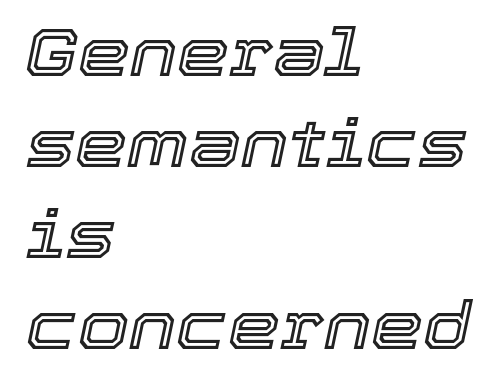
Students, note that the glyphs here touch the page at normal intervals. The foot of each line stays bare and open. Character widths vary here, with narrow letters taking less room than wide ones. How would I describe the line gaps? Plain and ordinary.
